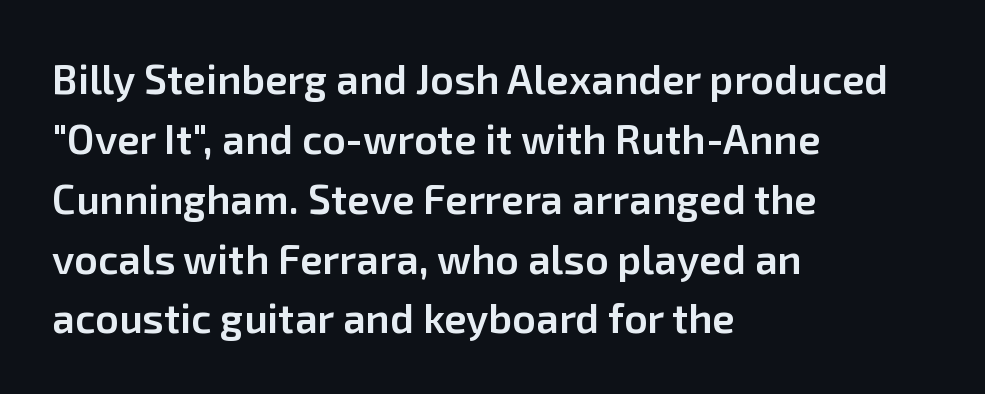
The image shows 41 px semibold sans-serif type, upright; set left-aligned, normal line spacing (1.46x), normal letter spacing, not underlined; low stroke contrast and a medium x-height.
